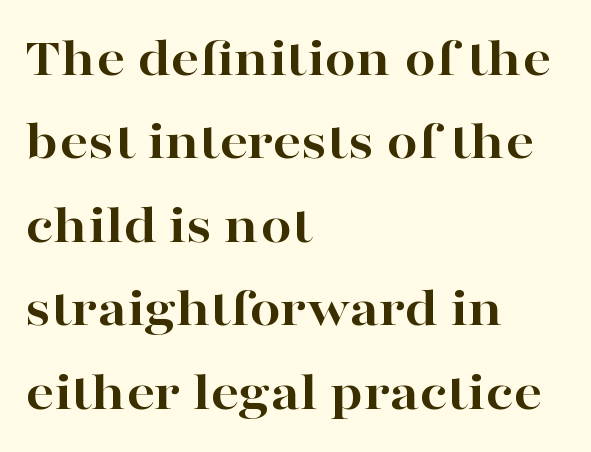
Q: Is the text bold? A: Yes.
Q: Is the text italic (slanted)? A: No, it is upright.
Q: Is the typeface a serif or a sans-serif typeface? A: Serif.
Q: Is the text underlined? A: No.
Q: How is the paragraph aligned? A: Left-aligned.
Q: Is the spacing between letters normal or unusually wide? A: Normal.
Q: Is the spacing between lines tight, normal or loose? A: Normal.
Q: Width (condensed, normal, or wide)? A: Wide.
Q: Stroke contrast? A: High.
Q: x-height? A: Medium.
Q: Monospaced? A: No.
